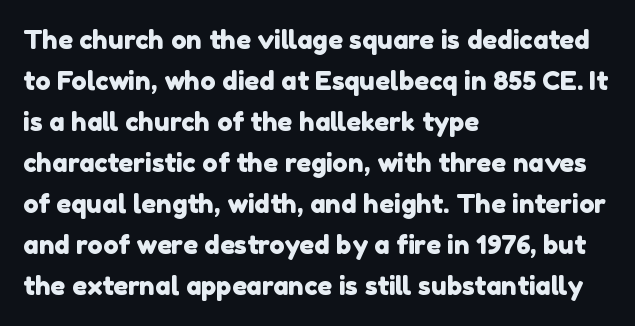
Q: Is the text underlined? A: No.
Q: How is the paragraph aligned? A: Left-aligned.
Q: Is the spacing between letters normal or unusually wide? A: Normal.
Q: Is the spacing between lines tight, normal or loose? A: Normal.
